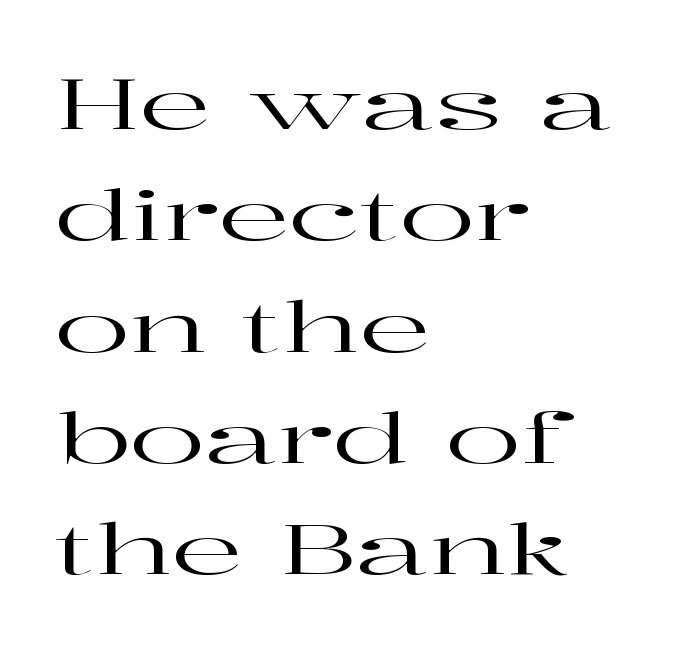
{"serif": "yes", "italic": "no", "width": "wide", "stroke_contrast": "high", "x_height": "medium", "monospaced": "no", "underline": "no", "align": "left", "line_spacing": "normal", "line_spacing_ratio": 1.59, "letter_spacing": "normal", "letter_spacing_em": 0.0, "glyph_px": 70}
